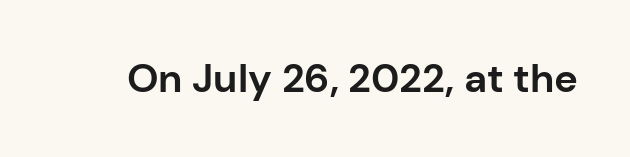
The type is set solid horizontally, with unmodified tracking. Descenders are the only things crossing below the line. Every letter is thick-stroked: bold, no question. Each letter keeps its own natural width here, so spacing adapts to shape.
